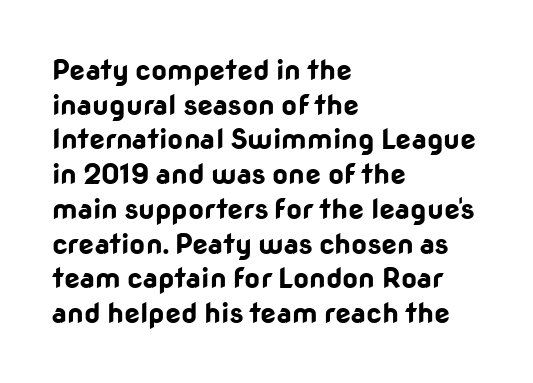
Q: Is the text bold? A: Yes.
Q: Is the text italic (slanted)? A: No, it is upright.
Q: Is the typeface a serif or a sans-serif typeface? A: Sans-serif.
Q: Is the text underlined? A: No.
Q: How is the paragraph aligned? A: Left-aligned.
Q: Is the spacing between letters normal or unusually wide? A: Normal.
Q: Width (condensed, normal, or wide)? A: Normal.
Q: Stroke contrast? A: Low.
Q: x-height? A: Medium.
Q: Monospaced? A: No.
